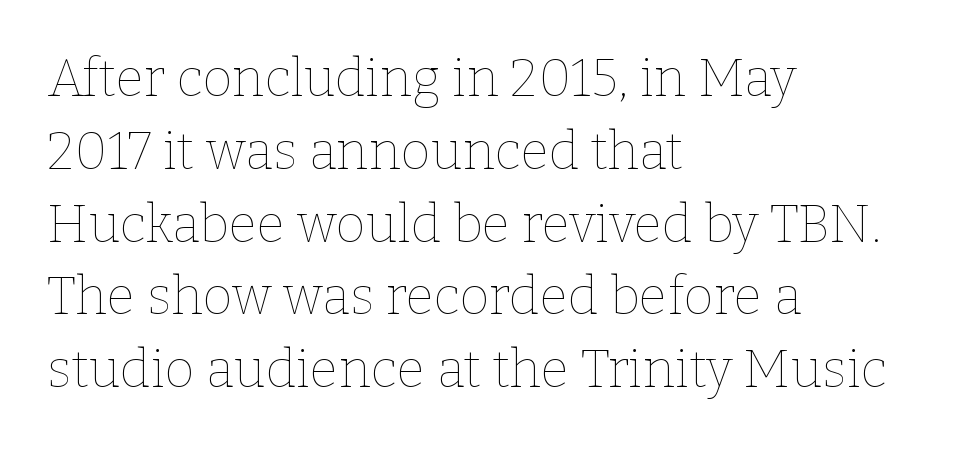
Reading down the column, the eye jumps a familiar distance to each next line. Counters stay open thanks to moderate or lighter strokes. The rendering keeps characters at their native spacing. This sample has the flowing, uneven cadence of proportional lettering.
